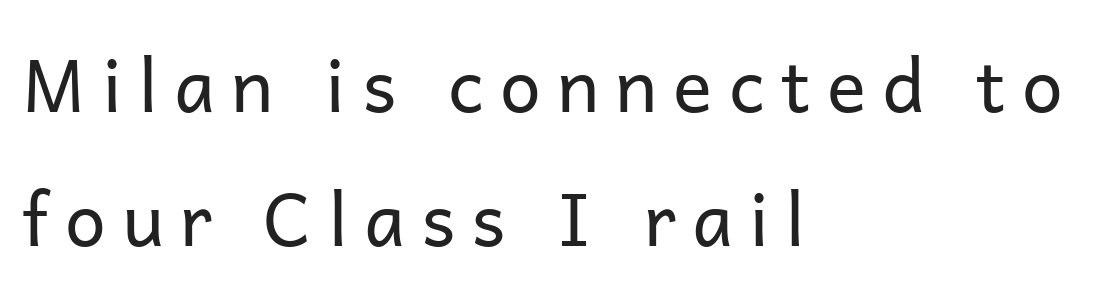
Q: Is the text bold? A: No.
Q: Is the text italic (slanted)? A: No, it is upright.
Q: Is the typeface a serif or a sans-serif typeface? A: Sans-serif.
Q: Is the text underlined? A: No.
Q: How is the paragraph aligned? A: Left-aligned.
Q: Is the spacing between letters normal or unusually wide? A: Unusually wide.
Q: Width (condensed, normal, or wide)? A: Normal.
Q: Stroke contrast? A: Low.
Q: x-height? A: Medium.
Q: Monospaced? A: No.
